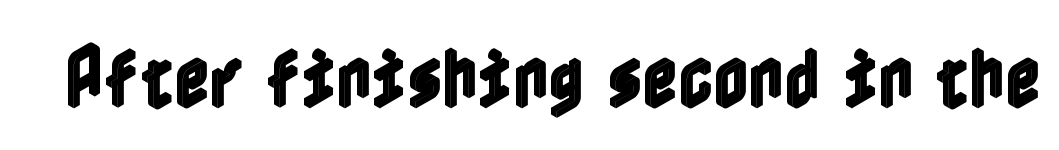
The image shows 68 px condensed type, upright; set normal letter spacing, not underlined; a medium x-height.
